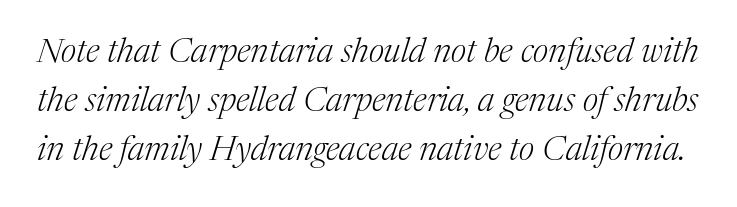
These glyphs show unthickened strokes, regular width or finer. Is this a fixed-width face? No — the glyphs have proportional, varying widths. Check under the words: just untouched page. You can tell it's italic because the verticals aren't actually vertical.
